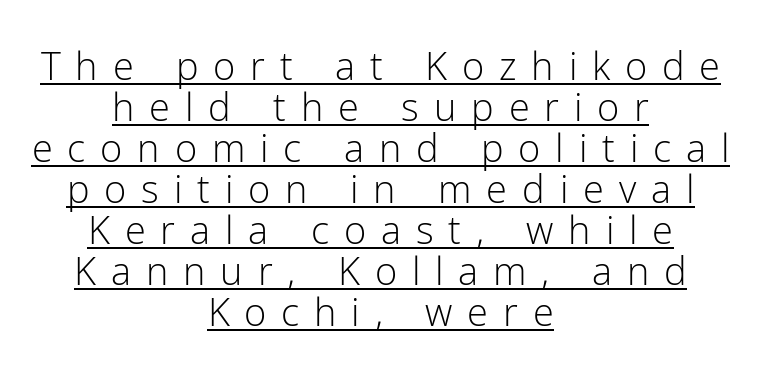
Do the characters align in a grid? No, the font is proportional. The letters are spread apart with noticeably loose tracking. The passage shown is typeset with a sans-serif family. Every character sits straight up, as roman type does. Is there much room between lines? No — they nearly touch.
